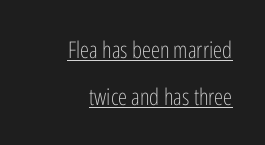
In CSS terms this would be text-align: right. This sample uses plain, unmodified letter spacing. Quick note: underline on. You could fit nearly another row in the gap between these rows.
